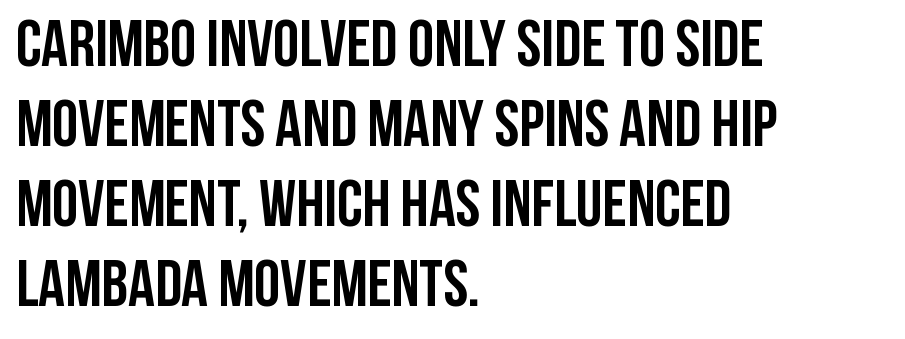
Q: Is the text bold? A: Yes.
Q: Is the text italic (slanted)? A: No, it is upright.
Q: Is the typeface a serif or a sans-serif typeface? A: Sans-serif.
Q: Is the text underlined? A: No.
Q: How is the paragraph aligned? A: Left-aligned.
Q: Is the spacing between letters normal or unusually wide? A: Normal.
Q: Width (condensed, normal, or wide)? A: Condensed.
Q: Stroke contrast? A: Low.
Q: x-height? A: Large.
Q: Monospaced? A: No.
